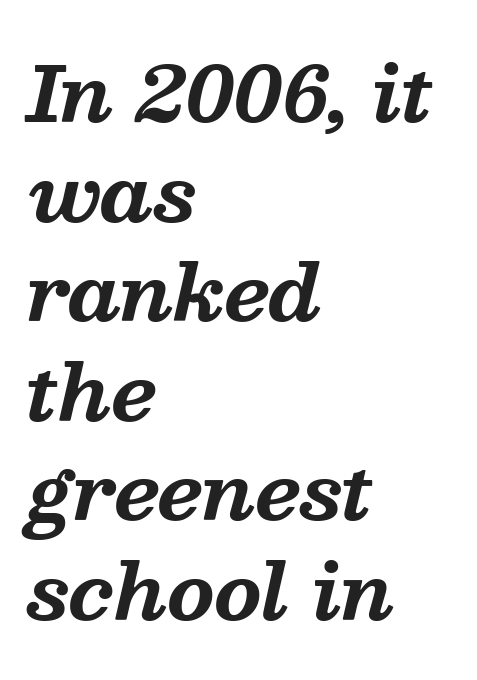
Quick note: underline off. Italic? Definitely — the glyphs are oblique. Pretty heavy lettering here — definitely bold. Observe the serifs anchoring each vertical stroke in this sample. Left-aligned paragraph, ragged on the right.
